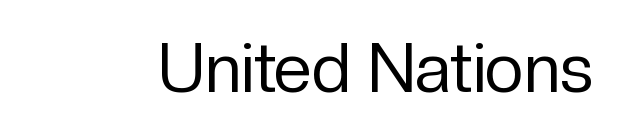
Nothing heavy about these letters — not bold at all. The rendering uses natural spacing where letterforms have individual widths. The characters display no serif detailing; their extremities are plain. There is no visible air inserted between adjacent glyphs. Clear beneath every line of the passage.
